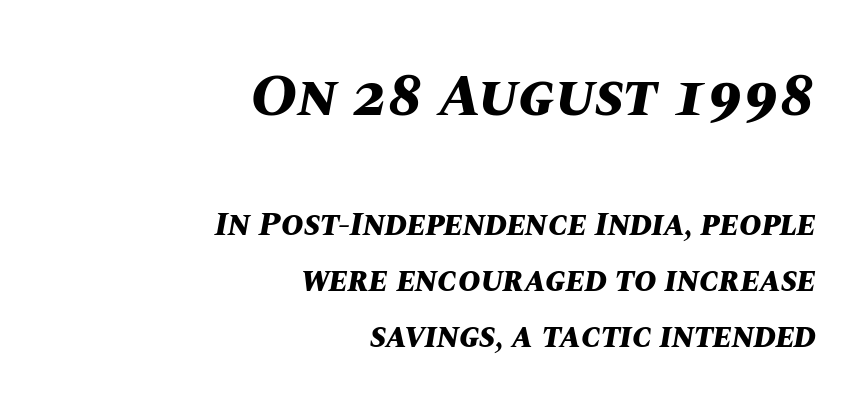
Q: Is the text bold? A: Yes.
Q: Is the text italic (slanted)? A: Yes, it leans right by about 10 degrees.
Q: Is the text underlined? A: No.
Q: How is the paragraph aligned? A: Right-aligned.
Q: Is the spacing between letters normal or unusually wide? A: Normal.
Q: Is the spacing between lines tight, normal or loose? A: Normal.
Q: Which block of text is set in a larger size, the first (top) or the second (bottom)? A: The first (top) one.
Q: Width (condensed, normal, or wide)? A: Normal.
Q: Stroke contrast? A: Medium.
Q: x-height? A: Large.
Q: Monospaced? A: No.
